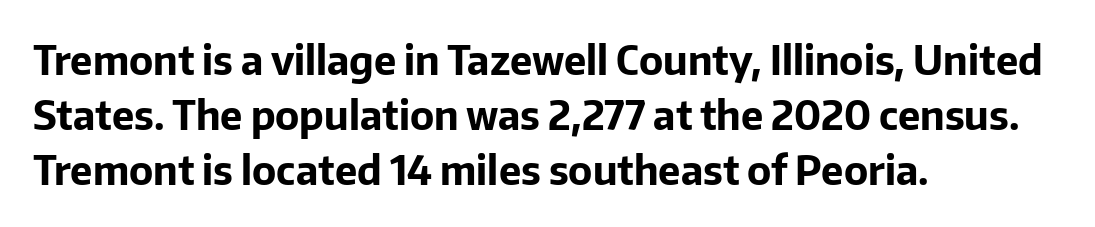
{"serif": "no", "italic": "no", "bold": "yes", "weight": "bold", "width": "normal", "stroke_contrast": "low", "x_height": "medium", "monospaced": "no", "underline": "no", "align": "left", "line_spacing": "normal", "line_spacing_ratio": 1.37, "letter_spacing": "normal", "letter_spacing_em": 0.0, "glyph_px": 40}
